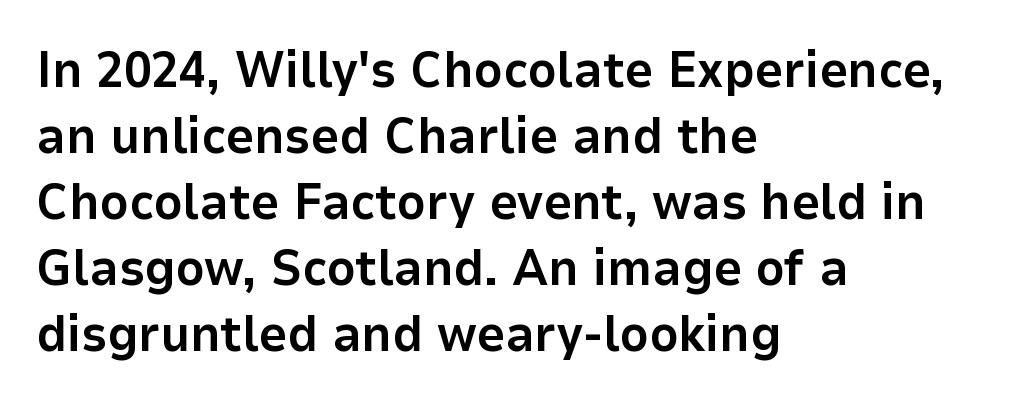
Q: Is the text bold? A: Yes.
Q: Is the text italic (slanted)? A: No, it is upright.
Q: Is the typeface a serif or a sans-serif typeface? A: Sans-serif.
Q: Is the text underlined? A: No.
Q: How is the paragraph aligned? A: Left-aligned.
Q: Is the spacing between letters normal or unusually wide? A: Normal.
Q: Is the spacing between lines tight, normal or loose? A: Normal.
Q: Width (condensed, normal, or wide)? A: Normal.
Q: Stroke contrast? A: Low.
Q: x-height? A: Medium.
Q: Monospaced? A: No.
